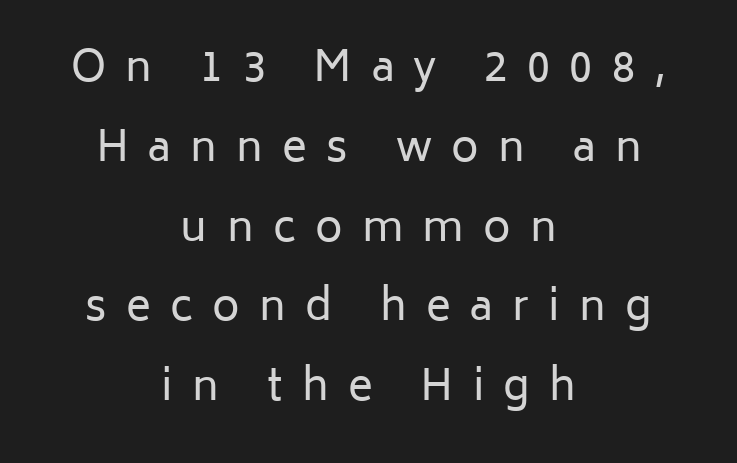
The image shows 42 px regular-weight sans-serif type, upright; set centered, loose line spacing (1.9x), unusually wide letter spacing (+0.46 em), not underlined; low stroke contrast and a medium x-height.
